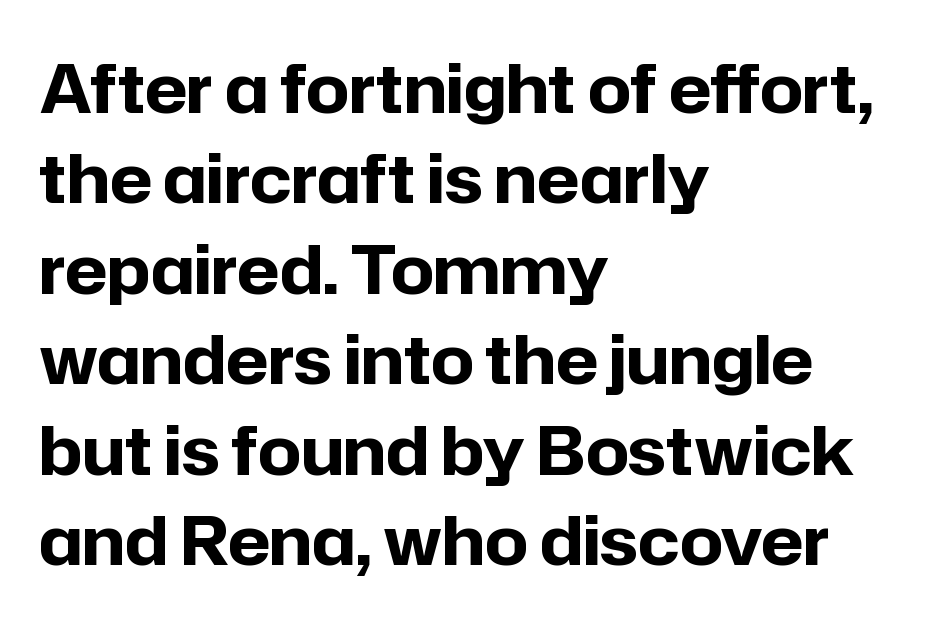
Q: Is the text bold? A: Yes.
Q: Is the text italic (slanted)? A: No, it is upright.
Q: Is the typeface a serif or a sans-serif typeface? A: Sans-serif.
Q: Is the text underlined? A: No.
Q: How is the paragraph aligned? A: Left-aligned.
Q: Is the spacing between letters normal or unusually wide? A: Normal.
Q: Is the spacing between lines tight, normal or loose? A: Normal.
Q: Width (condensed, normal, or wide)? A: Normal.
Q: Stroke contrast? A: Low.
Q: x-height? A: Medium.
Q: Monospaced? A: No.
